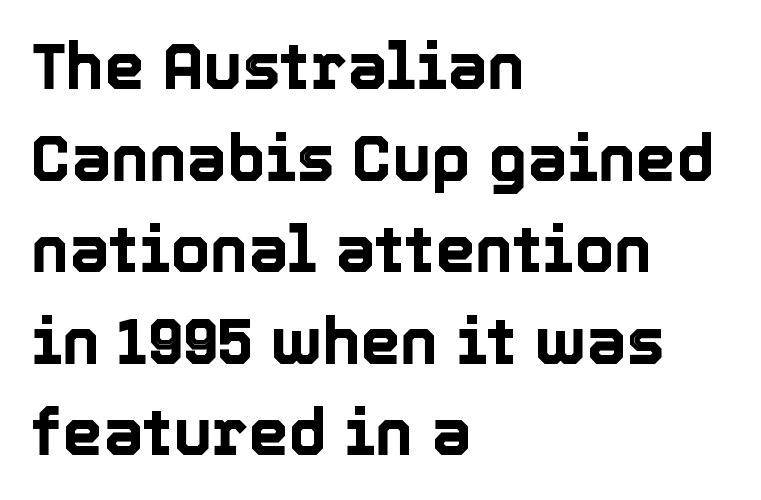
Q: Is the text italic (slanted)? A: No, it is upright.
Q: Is the text underlined? A: No.
Q: How is the paragraph aligned? A: Left-aligned.
Q: Is the spacing between letters normal or unusually wide? A: Normal.
Q: Is the spacing between lines tight, normal or loose? A: Normal.
Q: Width (condensed, normal, or wide)? A: Normal.
Q: x-height? A: Medium.
Q: Monospaced? A: No.
